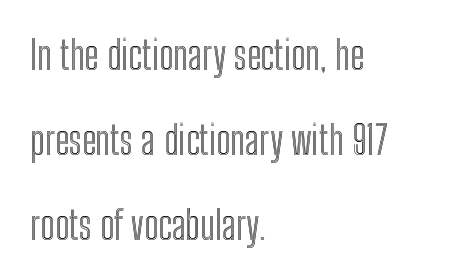
{"italic": "no", "width": "condensed", "x_height": "medium", "monospaced": "no", "underline": "no", "align": "left", "line_spacing": "loose", "line_spacing_ratio": 2.13, "letter_spacing": "normal", "letter_spacing_em": 0.0, "glyph_px": 40}
